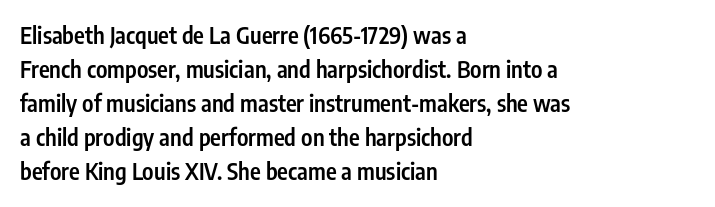
The type is set solid horizontally, with unmodified tracking. Letters rest on an invisible, unmarked baseline. The lettering holds an erect, upright posture throughout. Typeset ragged right — the left edge is the straight one. The block of text has a typical density, with ordinary space between rows.
